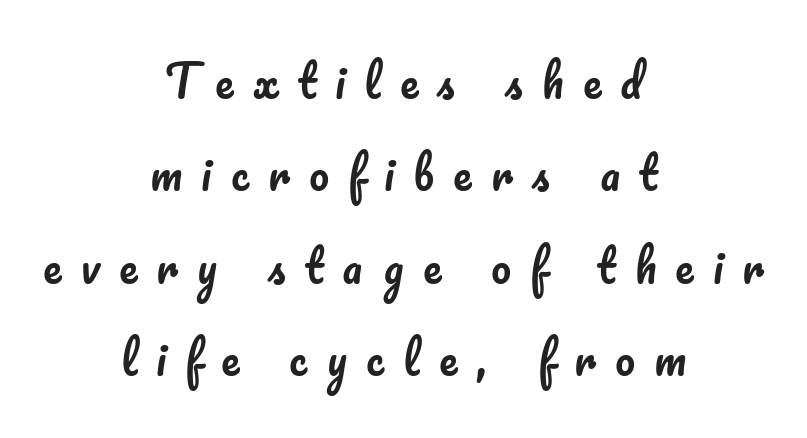
{"width": "normal", "stroke_contrast": "low", "x_height": "small", "monospaced": "no", "underline": "no", "align": "center", "line_spacing": "loose", "line_spacing_ratio": 2.1, "letter_spacing": "wide", "letter_spacing_em": 0.44, "glyph_px": 44}
